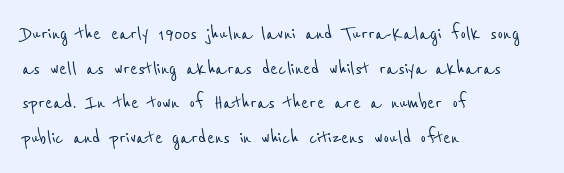
Inter-character spacing is left at the font's built-in metrics. The rendering uses a moderate line-height, typical for paragraphs. Plain, unruled lines of type. The typesetter chose a ragged-right arrangement here.
